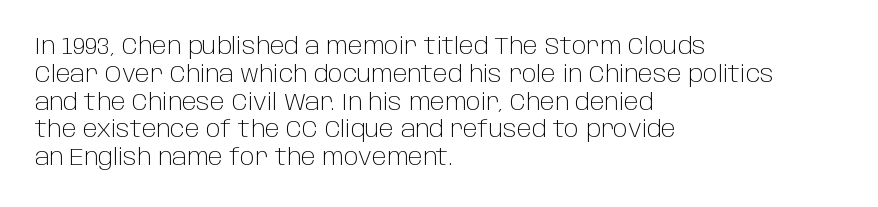
{"italic": "no", "bold": "no", "underline": "no", "align": "left", "line_spacing_ratio": 1.21, "letter_spacing": "normal", "letter_spacing_em": 0.0, "glyph_px": 23}
